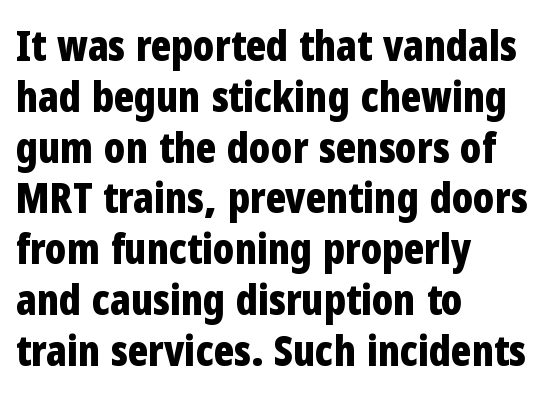
{"serif": "no", "italic": "no", "bold": "yes", "weight": "bold", "width": "condensed", "stroke_contrast": "low", "x_height": "medium", "monospaced": "no", "underline": "no", "align": "left", "line_spacing_ratio": 1.21, "letter_spacing": "normal", "letter_spacing_em": 0.0, "glyph_px": 42}
